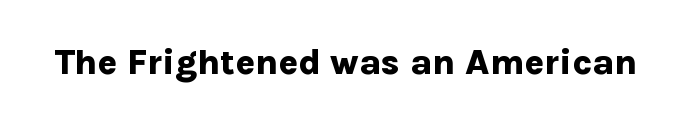
Q: Is the text bold? A: Yes.
Q: Is the text italic (slanted)? A: No, it is upright.
Q: Is the typeface a serif or a sans-serif typeface? A: Sans-serif.
Q: Is the text underlined? A: No.
Q: Is the spacing between letters normal or unusually wide? A: Normal.
Q: Width (condensed, normal, or wide)? A: Normal.
Q: Stroke contrast? A: Low.
Q: x-height? A: Medium.
Q: Monospaced? A: No.
